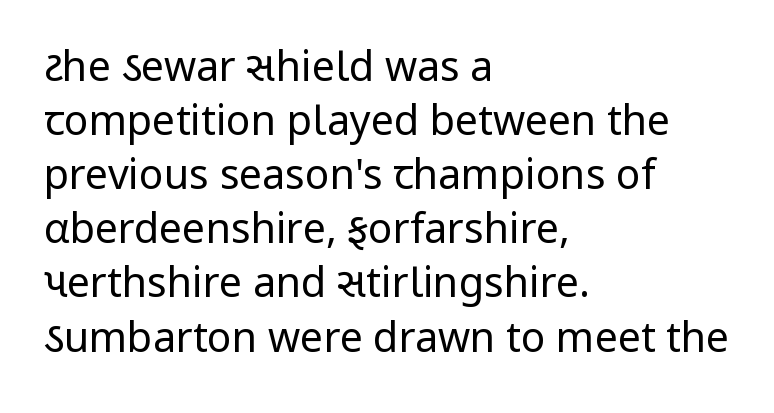
The image shows 41 px regular-weight sans-serif type, upright; set left-aligned, normal line spacing (1.32x), normal letter spacing, not underlined; low stroke contrast and a medium x-height.
